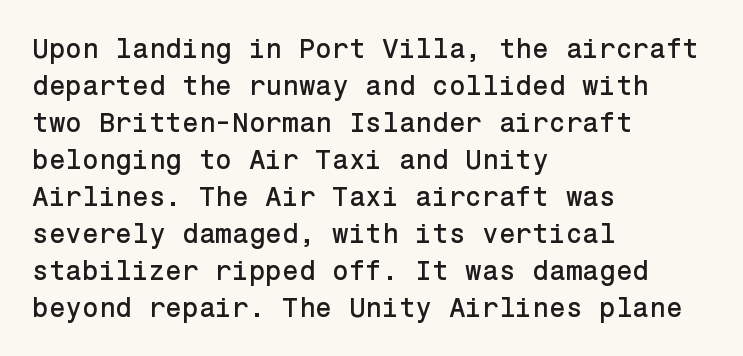
Q: Is the text italic (slanted)? A: No, it is upright.
Q: Is the text underlined? A: No.
Q: How is the paragraph aligned? A: Left-aligned.
Q: Is the spacing between letters normal or unusually wide? A: Normal.
Q: Is the spacing between lines tight, normal or loose? A: Normal.
